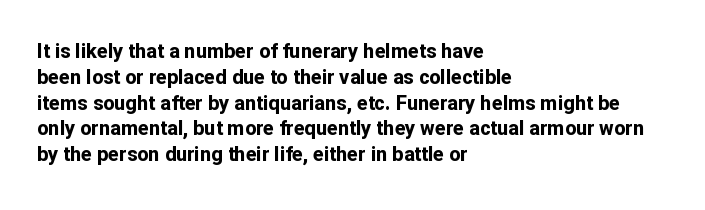
The image shows 20 px bold type, upright; set left-aligned, normal line spacing (1.29x), normal letter spacing, not underlined.
